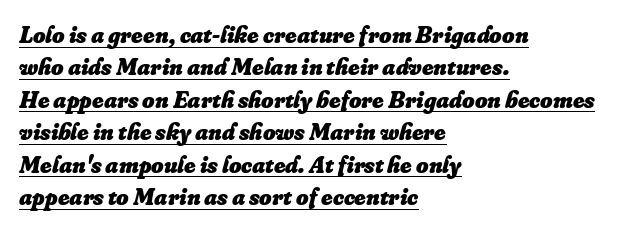
Q: Is the text bold? A: Yes.
Q: Is the text italic (slanted)? A: Yes, it leans right by about 16 degrees.
Q: Is the text underlined? A: Yes.
Q: How is the paragraph aligned? A: Left-aligned.
Q: Is the spacing between letters normal or unusually wide? A: Normal.
Q: Is the spacing between lines tight, normal or loose? A: Normal.
